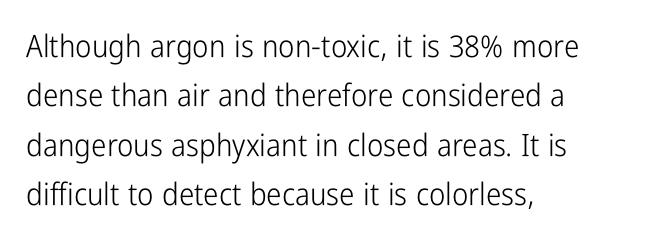
{"serif": "no", "italic": "no", "bold": "no", "weight": "light", "width": "condensed", "stroke_contrast": "low", "x_height": "medium", "monospaced": "no", "underline": "no", "align": "left", "line_spacing": "normal", "line_spacing_ratio": 1.59, "letter_spacing": "normal", "letter_spacing_em": 0.0, "glyph_px": 31}
